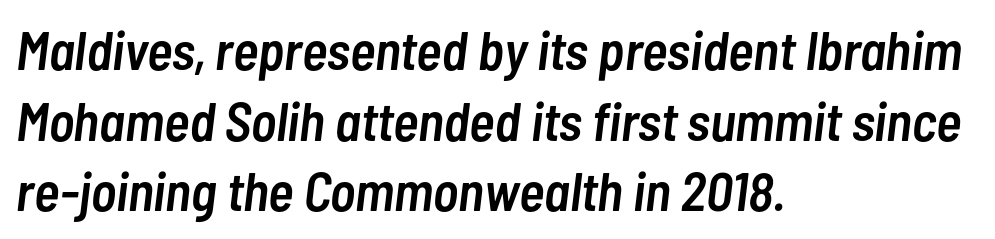
The passage shown stacks its lines at a standard gap. Underline: absent. Horizontal alignment here is leftward, the default for most running prose. Each glyph is drawn with semibold strokes, heavier than normal yet not fully bold. The text carries the slant typical of an italic or oblique font. Looks like regular typesetting: each glyph gets only the width it needs.
